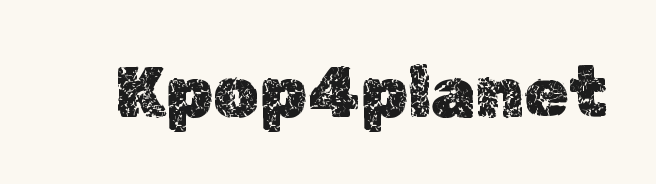
Q: Is the text italic (slanted)? A: No, it is upright.
Q: Is the text underlined? A: No.
Q: Is the spacing between letters normal or unusually wide? A: Normal.
Q: Width (condensed, normal, or wide)? A: Normal.
Q: x-height? A: Medium.
Q: Monospaced? A: No.
